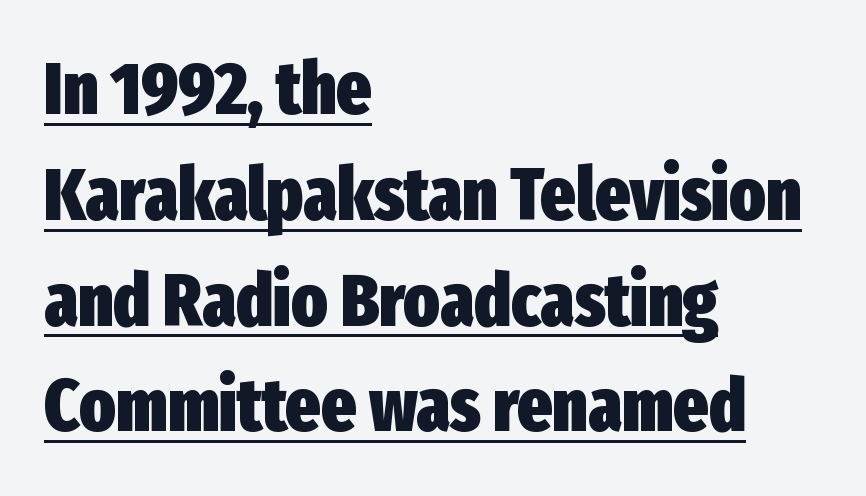
Upright lettering throughout. Looks like regular typesetting: each glyph gets only the width it needs. The font is running at its bold setting. These characters rest on top of a visible drawn line. Each letter's strokes conclude bluntly, with no projecting serifs.
